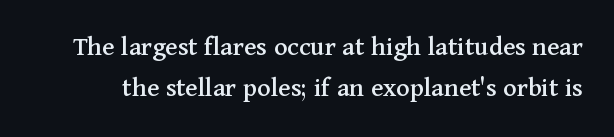
The image shows 28 px serif type, upright; set normal line spacing (1.48x), normal letter spacing, not underlined; medium stroke contrast and a medium x-height.
